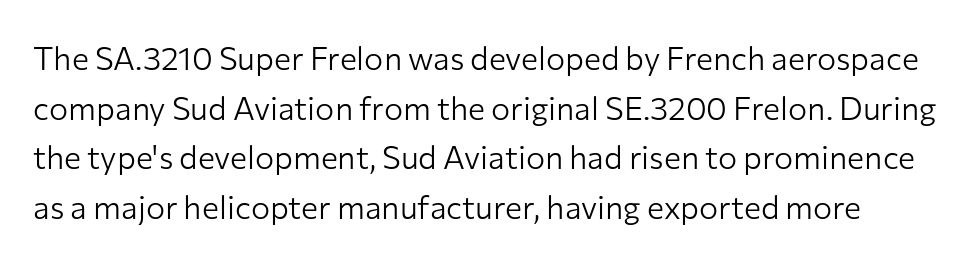
The image shows 32 px light sans-serif type, upright; set normal line spacing (1.55x), normal letter spacing, not underlined; low stroke contrast and a medium x-height.
